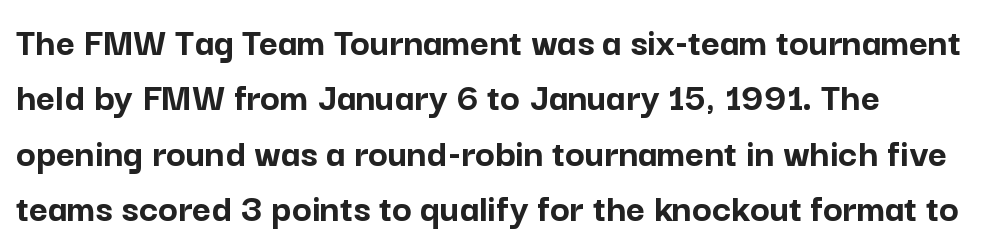
The image shows 41 px semibold sans-serif type, upright; set left-aligned, normal line spacing (1.35x), normal letter spacing, not underlined; low stroke contrast and a medium x-height.
